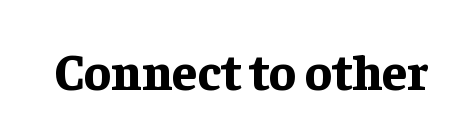
The image shows 50 px bold serif type, upright; set normal letter spacing, not underlined; low stroke contrast and a medium x-height.
